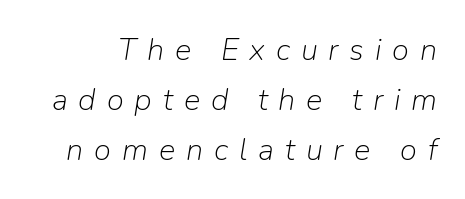
Q: Is the text bold? A: No.
Q: Is the text italic (slanted)? A: Yes, it leans right by about 9 degrees.
Q: Is the text underlined? A: No.
Q: Is the spacing between letters normal or unusually wide? A: Unusually wide.
Q: Is the spacing between lines tight, normal or loose? A: Normal.
Q: Width (condensed, normal, or wide)? A: Normal.
Q: Stroke contrast? A: Low.
Q: x-height? A: Medium.
Q: Monospaced? A: No.
